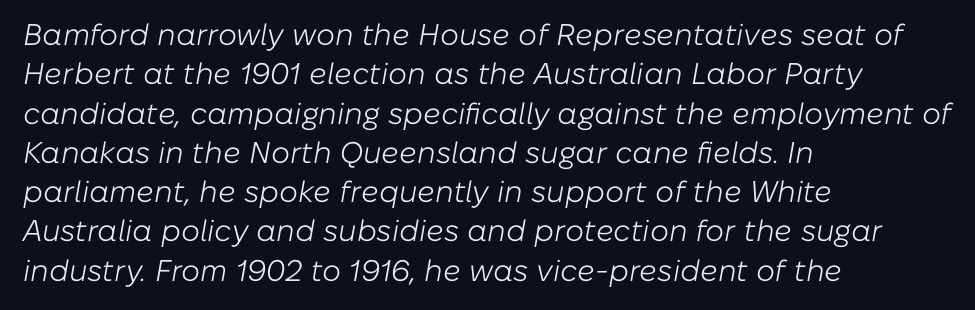
The letters sit at their default tracking, neither squeezed nor spread. The rendering uses natural spacing where letterforms have individual widths. The text block is weighted toward the left margin, trailing off unevenly rightward. Check the space under the baseline: it is left empty. Characters are canted at an angle relative to the baseline's perpendicular. Interline gaps are of average width in this sample.
